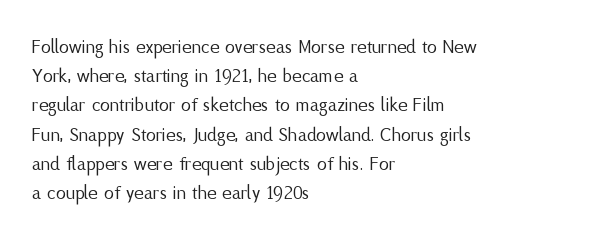
{"italic": "no", "bold": "no", "underline": "no", "align": "left", "line_spacing": "normal", "line_spacing_ratio": 1.46, "letter_spacing": "normal", "letter_spacing_em": 0.0, "glyph_px": 20}
